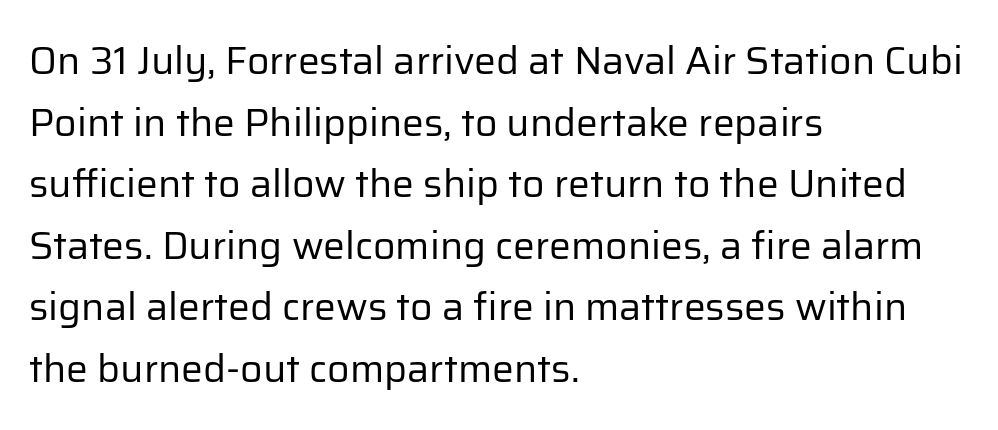
{"serif": "no", "italic": "no", "bold": "no", "weight": "regular", "width": "normal", "stroke_contrast": "low", "x_height": "medium", "monospaced": "no", "underline": "no", "align": "left", "line_spacing": "normal", "line_spacing_ratio": 1.58, "letter_spacing": "normal", "letter_spacing_em": 0.0, "glyph_px": 39}
